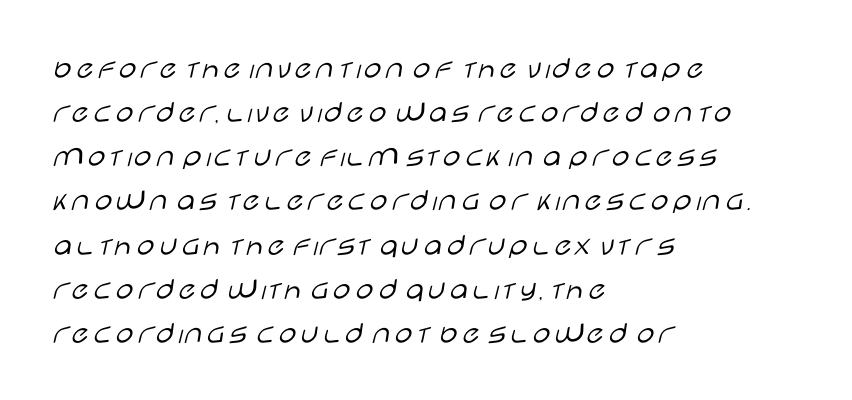
{"serif": "no", "bold": "no", "weight": "light", "width": "wide", "stroke_contrast": "low", "x_height": "large", "monospaced": "no", "underline": "no", "align": "left", "line_spacing": "normal", "line_spacing_ratio": 1.38, "letter_spacing": "normal", "letter_spacing_em": 0.0, "glyph_px": 32}
